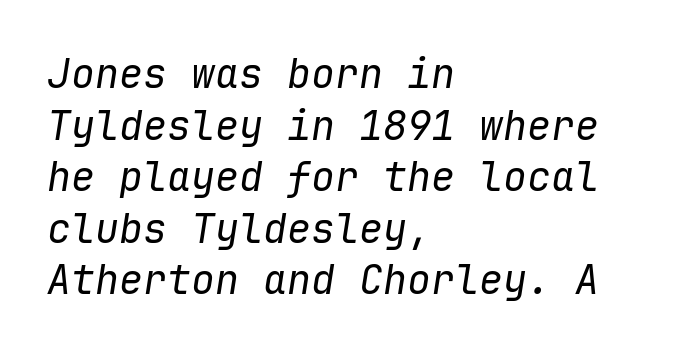
Teacher's note: observe the even left margin — that is flush-left alignment. Anything drawn beneath the words? Only blank space. If you drew a line through each stem, it would be angled. The face used here is rendered with its standard letterfit. Is there much room between lines? A standard amount, neither cramped nor airy.
